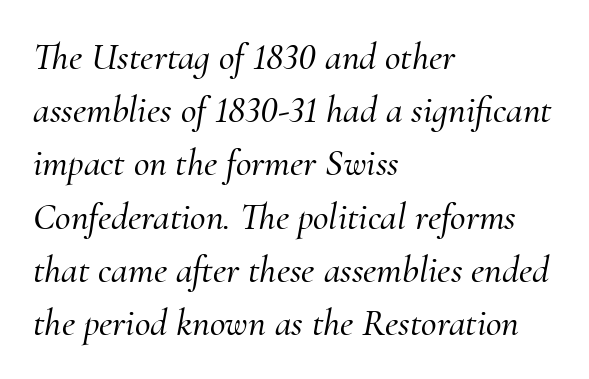
{"serif": "yes", "italic": "yes", "lean": "right", "slant_degrees": 10, "width": "normal", "stroke_contrast": "medium", "x_height": "small", "monospaced": "no", "underline": "no", "align": "left", "line_spacing": "normal", "line_spacing_ratio": 1.4, "letter_spacing": "normal", "letter_spacing_em": 0.0, "glyph_px": 38}
